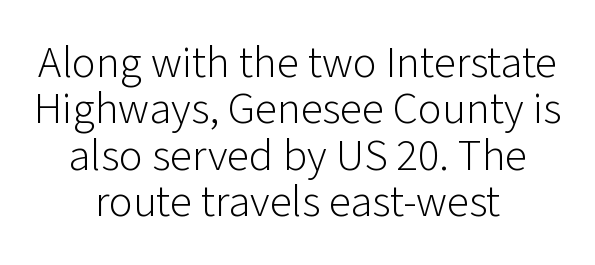
The image shows 45 px light sans-serif type, upright; set centered, tight line spacing (1.03x), normal letter spacing, not underlined; low stroke contrast and a medium x-height.
